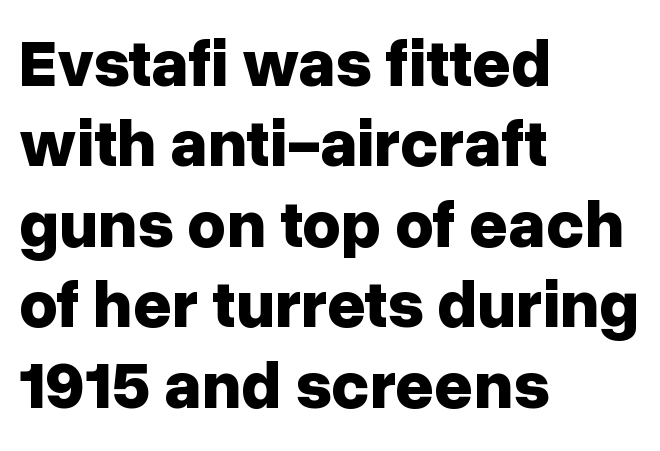
The image shows 67 px bold sans-serif type, upright; set left-aligned, line spacing 1.2x, normal letter spacing, not underlined; low stroke contrast and a medium x-height.
